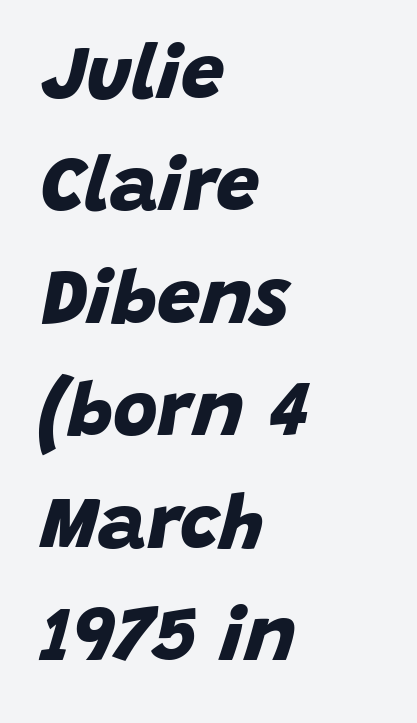
Q: Is the text bold? A: Yes.
Q: Is the typeface a serif or a sans-serif typeface? A: Sans-serif.
Q: Is the text underlined? A: No.
Q: How is the paragraph aligned? A: Left-aligned.
Q: Is the spacing between letters normal or unusually wide? A: Normal.
Q: Is the spacing between lines tight, normal or loose? A: Normal.
Q: Width (condensed, normal, or wide)? A: Normal.
Q: Stroke contrast? A: Low.
Q: x-height? A: Large.
Q: Monospaced? A: No.
